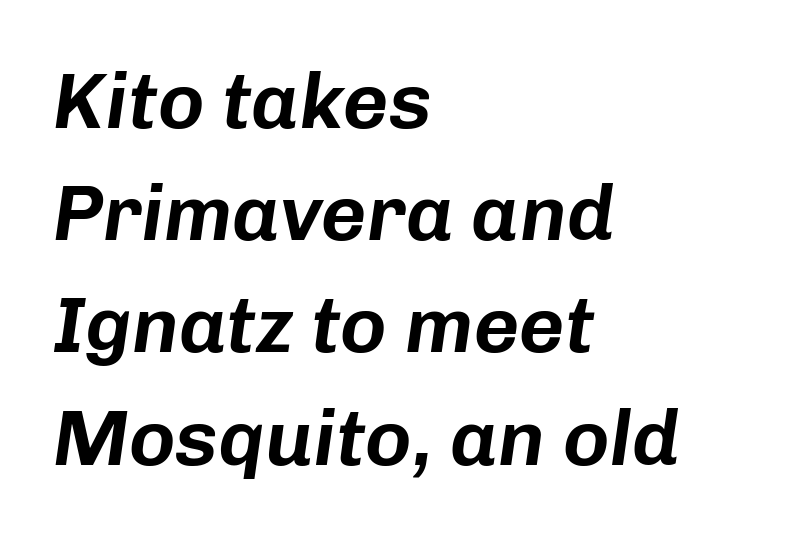
{"italic": "yes", "lean": "right", "slant_degrees": 8, "width": "normal", "stroke_contrast": "low", "x_height": "medium", "monospaced": "no", "underline": "no", "align": "left", "line_spacing": "normal", "line_spacing_ratio": 1.42, "letter_spacing": "normal", "letter_spacing_em": 0.0, "glyph_px": 79}
